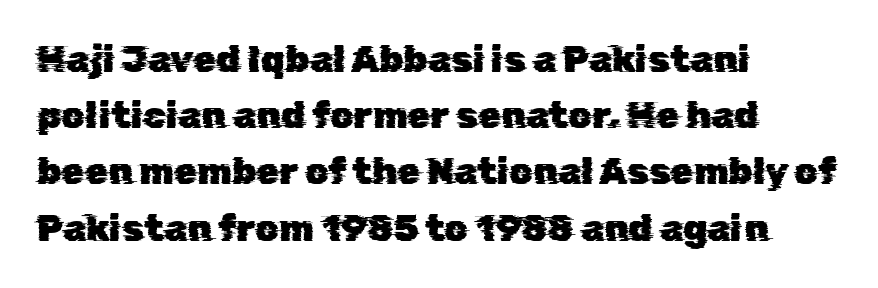
The image shows 37 px sans-serif type; set left-aligned, normal line spacing (1.52x), normal letter spacing, not underlined; low stroke contrast and a medium x-height.
